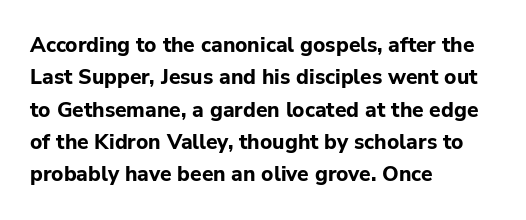
Q: Is the text bold? A: Yes.
Q: Is the text italic (slanted)? A: No, it is upright.
Q: Is the text underlined? A: No.
Q: How is the paragraph aligned? A: Left-aligned.
Q: Is the spacing between letters normal or unusually wide? A: Normal.
Q: Is the spacing between lines tight, normal or loose? A: Normal.
